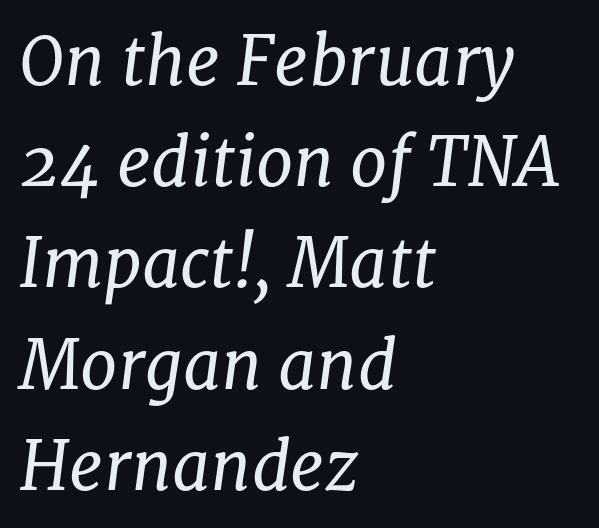
The strip under each line holds only bare page. The rendering uses natural spacing where letterforms have individual widths. The rows are spaced the way most documents space them. Caption: multi-line text, flush left, ragged right. No extra tracking has been applied to these lines.
